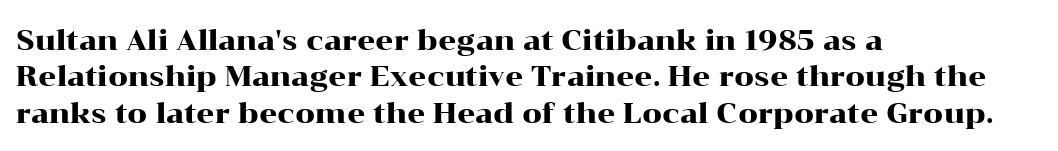
The image shows 28 px wide serif type, upright; set left-aligned, normal line spacing (1.3x), normal letter spacing, not underlined; high stroke contrast and a medium x-height.
